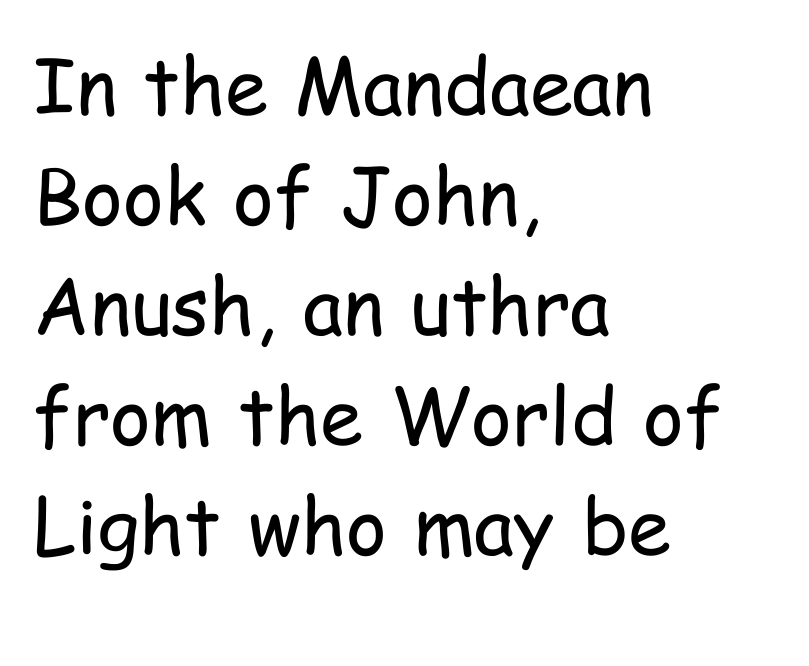
Q: Is the text bold? A: No.
Q: Is the text italic (slanted)? A: No, it is upright.
Q: Is the typeface a serif or a sans-serif typeface? A: Sans-serif.
Q: Is the text underlined? A: No.
Q: How is the paragraph aligned? A: Left-aligned.
Q: Is the spacing between letters normal or unusually wide? A: Normal.
Q: Is the spacing between lines tight, normal or loose? A: Normal.
Q: Width (condensed, normal, or wide)? A: Condensed.
Q: Stroke contrast? A: Low.
Q: x-height? A: Medium.
Q: Monospaced? A: No.
